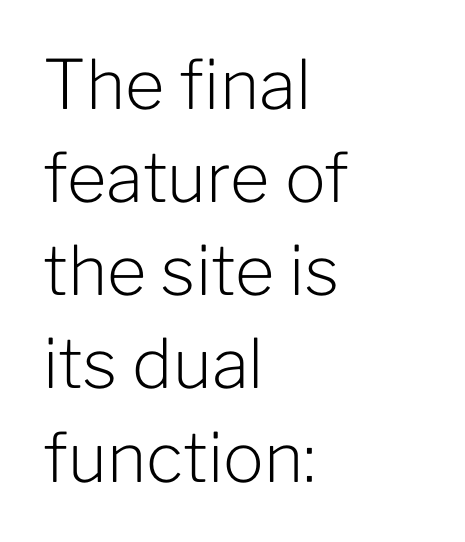
Q: Is the text bold? A: No.
Q: Is the text italic (slanted)? A: No, it is upright.
Q: Is the typeface a serif or a sans-serif typeface? A: Sans-serif.
Q: Is the text underlined? A: No.
Q: How is the paragraph aligned? A: Left-aligned.
Q: Is the spacing between letters normal or unusually wide? A: Normal.
Q: Is the spacing between lines tight, normal or loose? A: Normal.
Q: Width (condensed, normal, or wide)? A: Normal.
Q: Stroke contrast? A: Low.
Q: x-height? A: Medium.
Q: Monospaced? A: No.
